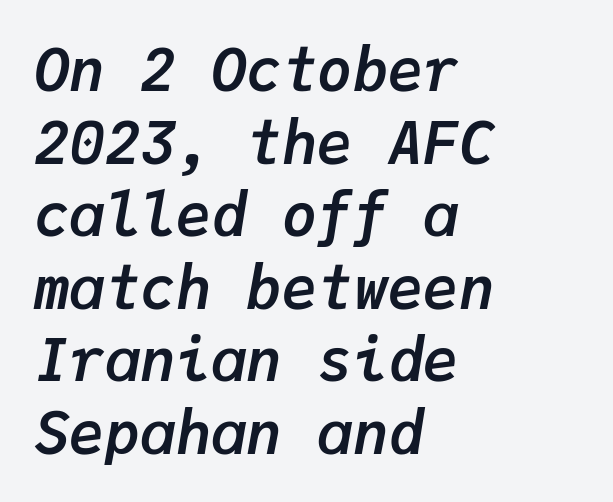
Q: Is the text bold? A: Yes.
Q: Is the text italic (slanted)? A: Yes, it leans right by about 9 degrees.
Q: Is the text underlined? A: No.
Q: How is the paragraph aligned? A: Left-aligned.
Q: Is the spacing between letters normal or unusually wide? A: Normal.
Q: Width (condensed, normal, or wide)? A: Normal.
Q: Stroke contrast? A: Low.
Q: x-height? A: Medium.
Q: Monospaced? A: Yes.
